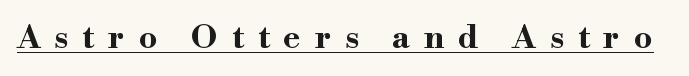
{"serif": "yes", "italic": "no", "bold": "yes", "weight": "bold", "width": "wide", "stroke_contrast": "high", "x_height": "small", "monospaced": "no", "underline": "yes", "letter_spacing": "wide", "letter_spacing_em": 0.42, "glyph_px": 33}
